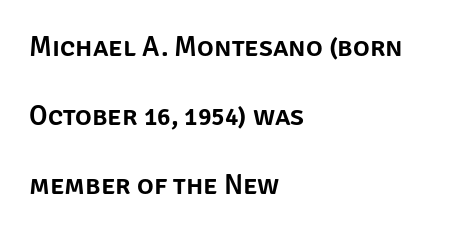
Q: Is the text italic (slanted)? A: No, it is upright.
Q: Is the typeface a serif or a sans-serif typeface? A: Sans-serif.
Q: Is the text underlined? A: No.
Q: How is the paragraph aligned? A: Left-aligned.
Q: Is the spacing between letters normal or unusually wide? A: Normal.
Q: Is the spacing between lines tight, normal or loose? A: Loose.
Q: Width (condensed, normal, or wide)? A: Normal.
Q: Stroke contrast? A: Low.
Q: x-height? A: Large.
Q: Monospaced? A: No.
